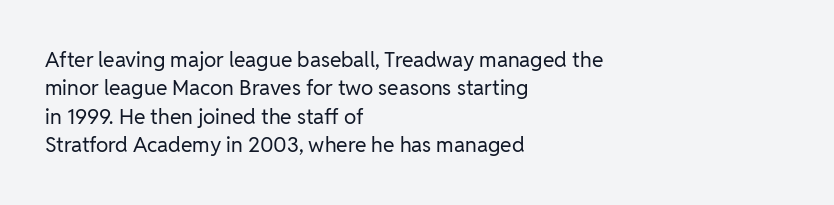
Evenly set lines give the paragraph a standard silhouette. Students, note that the glyphs here touch the page at normal intervals. In terms of posture, this sample is upright. Typeset ragged right — the left edge is the straight one.
